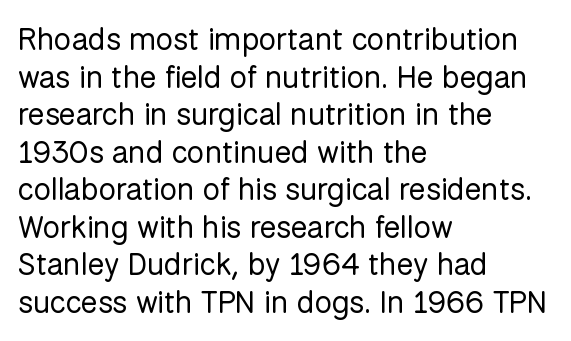
Q: Is the text bold? A: No.
Q: Is the text italic (slanted)? A: No, it is upright.
Q: Is the typeface a serif or a sans-serif typeface? A: Sans-serif.
Q: Is the text underlined? A: No.
Q: How is the paragraph aligned? A: Left-aligned.
Q: Is the spacing between letters normal or unusually wide? A: Normal.
Q: Width (condensed, normal, or wide)? A: Normal.
Q: Stroke contrast? A: Low.
Q: x-height? A: Medium.
Q: Monospaced? A: No.
